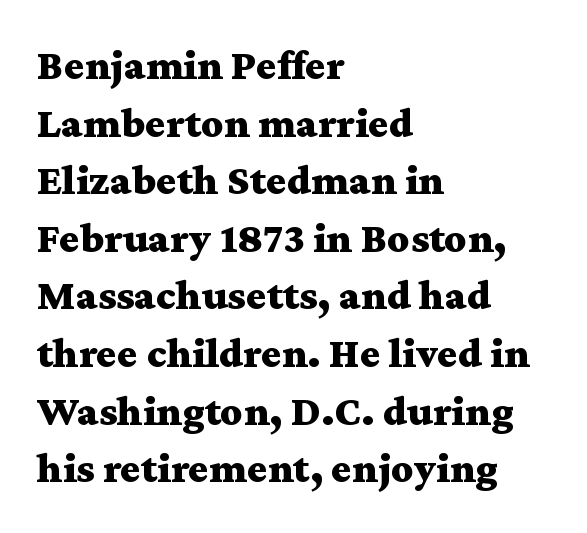
The image shows 43 px bold, wide serif type, upright; set left-aligned, normal line spacing (1.34x), normal letter spacing, not underlined; medium stroke contrast and a medium x-height.
